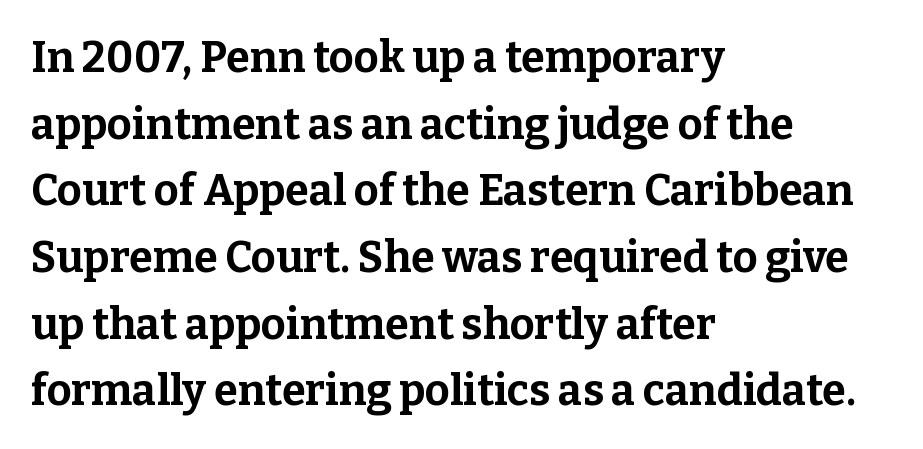
The image shows 43 px bold serif type, upright; set left-aligned, normal line spacing (1.55x), normal letter spacing, not underlined; low stroke contrast and a medium x-height.
